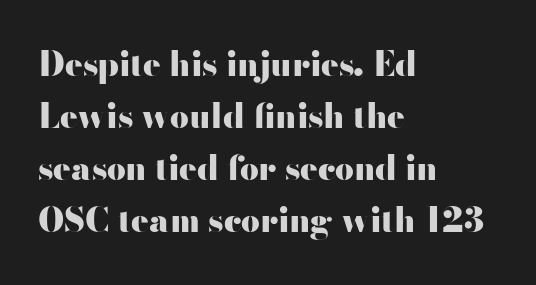
{"serif": "no", "italic": "no", "bold": "yes", "weight": "heavy", "width": "wide", "stroke_contrast": "high", "x_height": "small", "monospaced": "no", "underline": "no", "align": "left", "line_spacing": "normal", "line_spacing_ratio": 1.58, "letter_spacing": "normal", "letter_spacing_em": 0.0, "glyph_px": 33}
